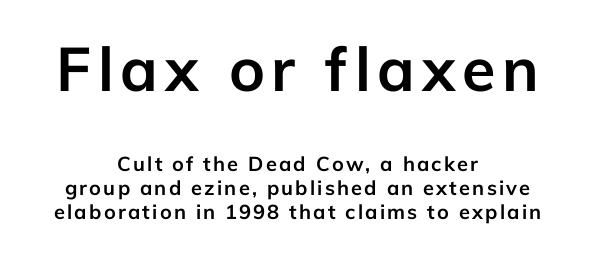
Style check: upright. A typesetter would call this proportional, since set widths differ per character. The paragraph shown floats in the horizontal middle. The more generous point size was reserved for the upper chunk. The text was rendered using a sans face with plain stroke endings.
